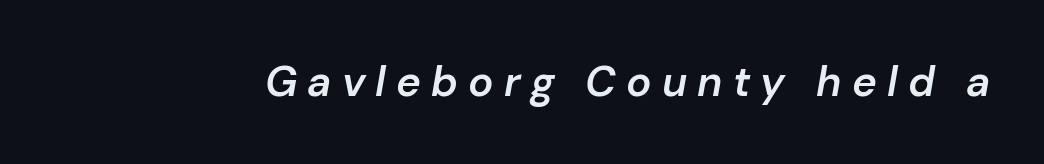
Q: Is the text bold? A: Semi-bold.
Q: Is the text italic (slanted)? A: Yes, it leans right by about 10 degrees.
Q: Is the text underlined? A: No.
Q: Is the spacing between letters normal or unusually wide? A: Unusually wide.
Q: Width (condensed, normal, or wide)? A: Normal.
Q: Stroke contrast? A: Low.
Q: x-height? A: Medium.
Q: Monospaced? A: No.
